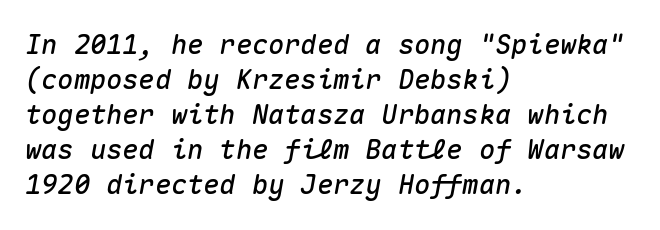
Q: Is the text italic (slanted)? A: Yes, it leans right by about 10 degrees.
Q: Is the text underlined? A: No.
Q: How is the paragraph aligned? A: Left-aligned.
Q: Is the spacing between letters normal or unusually wide? A: Normal.
Q: Is the spacing between lines tight, normal or loose? A: Normal.
